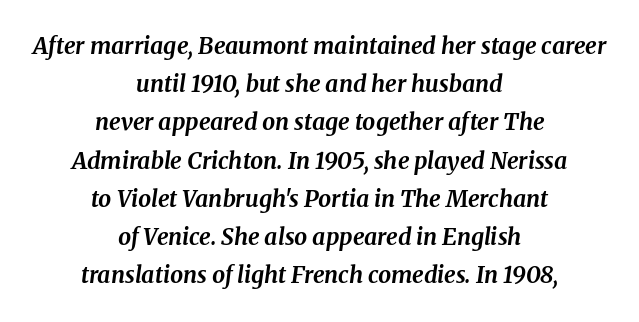
The image shows 23 px bold type, italic (leaning right); set centered, normal line spacing (1.66x), normal letter spacing, not underlined.
